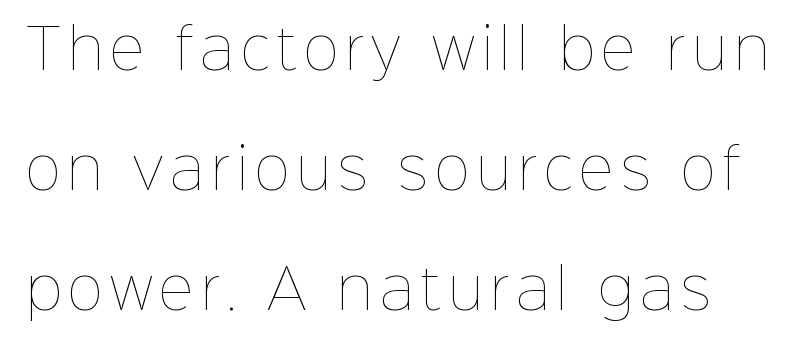
You could not count columns in this text — the font is proportionally spaced. Is this a heavy cut? Hardly; it is regular or lighter. A great deal of white space separates one row of letters from the next. Beneath every word, the page is bare. The typography opts for an upright posture over an oblique one.
